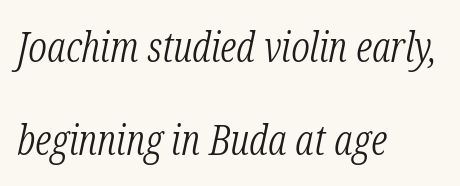
Q: Is the text bold? A: No.
Q: Is the text italic (slanted)? A: Yes, it leans right by about 12 degrees.
Q: Is the typeface a serif or a sans-serif typeface? A: Serif.
Q: Is the text underlined? A: No.
Q: How is the paragraph aligned? A: Left-aligned.
Q: Is the spacing between letters normal or unusually wide? A: Normal.
Q: Is the spacing between lines tight, normal or loose? A: Loose.
Q: Width (condensed, normal, or wide)? A: Condensed.
Q: Stroke contrast? A: Low.
Q: x-height? A: Medium.
Q: Monospaced? A: No.
